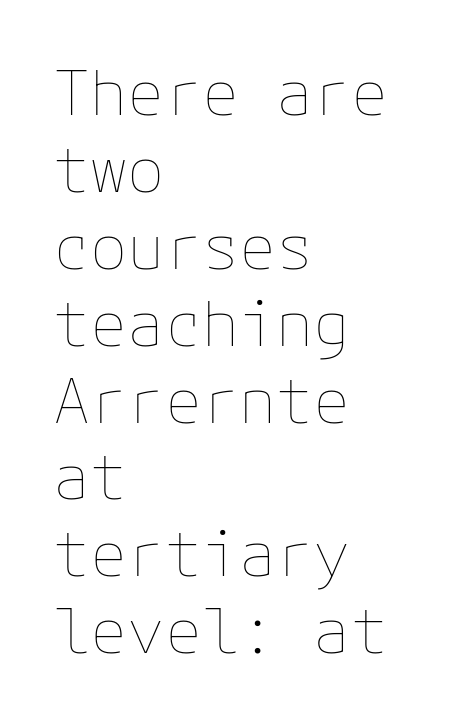
Q: Is the text bold? A: No.
Q: Is the text italic (slanted)? A: No, it is upright.
Q: Is the text underlined? A: No.
Q: How is the paragraph aligned? A: Left-aligned.
Q: Is the spacing between letters normal or unusually wide? A: Normal.
Q: Width (condensed, normal, or wide)? A: Normal.
Q: Stroke contrast? A: Low.
Q: x-height? A: Medium.
